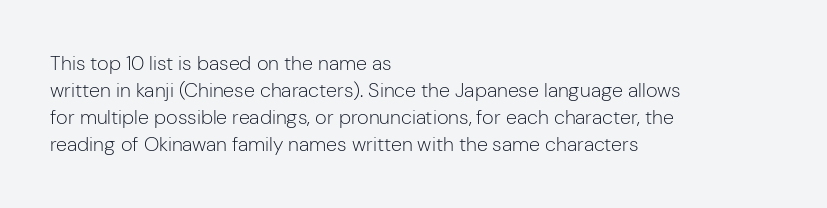
The image shows 20 px text type, upright; set left-aligned, normal line spacing (1.35x), normal letter spacing, not underlined.
